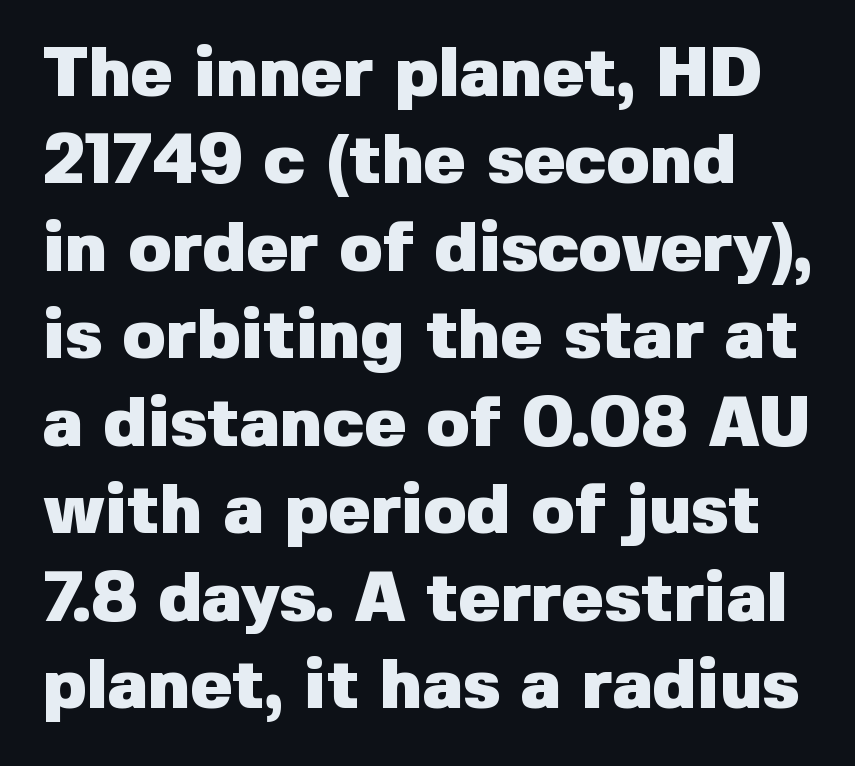
The image shows 70 px heavy sans-serif type, upright; set normal line spacing (1.25x), normal letter spacing, not underlined; low stroke contrast and a medium x-height.
